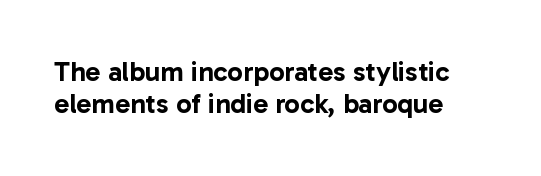
Posture: vertical. The line-height multiplier appears low, near solid setting. The rendering uses natural spacing where letterforms have individual widths. Words appear dense and cohesive because spacing is normal.
